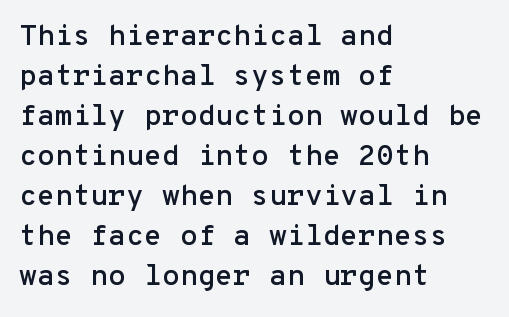
{"serif": "no", "italic": "no", "width": "normal", "stroke_contrast": "low", "x_height": "medium", "monospaced": "yes", "underline": "no", "align": "left", "line_spacing": "normal", "line_spacing_ratio": 1.38, "letter_spacing": "normal", "letter_spacing_em": 0.0, "glyph_px": 29}
